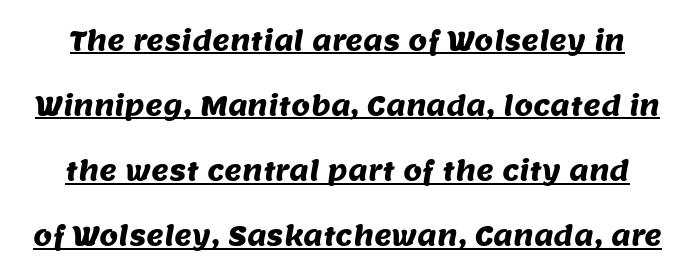
Does extra space separate the letters? No, they use regular spacing. The vertical gap from one line to the next is large. The glyphs are accompanied by a horizontal stroke just below them.
